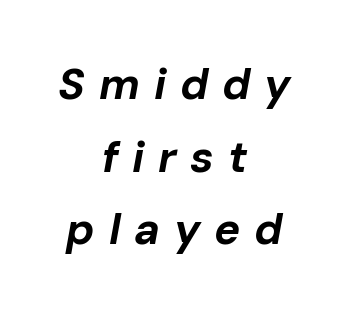
Q: Is the text bold? A: Yes.
Q: Is the text italic (slanted)? A: Yes, it leans right by about 10 degrees.
Q: Is the text underlined? A: No.
Q: How is the paragraph aligned? A: Centered.
Q: Is the spacing between letters normal or unusually wide? A: Unusually wide.
Q: Is the spacing between lines tight, normal or loose? A: Normal.
Q: Width (condensed, normal, or wide)? A: Normal.
Q: Stroke contrast? A: Low.
Q: x-height? A: Medium.
Q: Monospaced? A: No.
